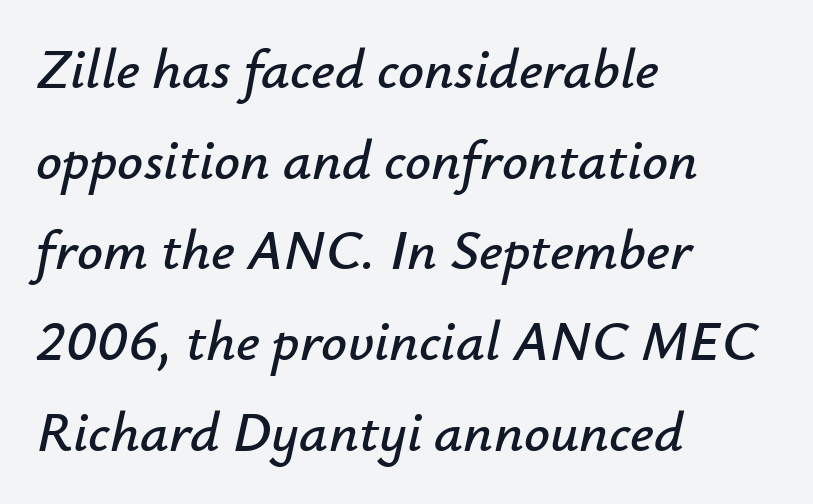
Rendered with sloped, italic letterforms. Looks like regular typesetting: each glyph gets only the width it needs. These lines sit exactly where default settings would place them. These lines are set flush left with a ragged right edge. Here the glyphs are tracked normally, forming tight word shapes.
